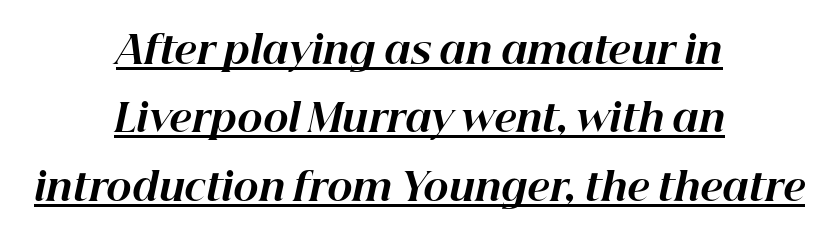
The image shows 38 px bold type, italic (leaning right); set centered, line spacing 1.8x, normal letter spacing, underlined; high stroke contrast and a medium x-height.
